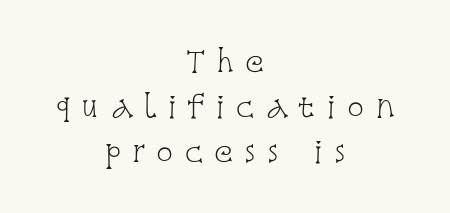
Q: Is the text bold? A: No.
Q: Is the text italic (slanted)? A: No, it is upright.
Q: Is the typeface a serif or a sans-serif typeface? A: Serif.
Q: Is the text underlined? A: No.
Q: How is the paragraph aligned? A: Centered.
Q: Is the spacing between letters normal or unusually wide? A: Unusually wide.
Q: Is the spacing between lines tight, normal or loose? A: Normal.
Q: Width (condensed, normal, or wide)? A: Condensed.
Q: Stroke contrast? A: Low.
Q: x-height? A: Large.
Q: Monospaced? A: No.
